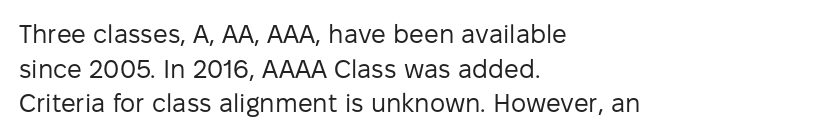
Q: Is the text bold? A: No.
Q: Is the text italic (slanted)? A: No, it is upright.
Q: Is the text underlined? A: No.
Q: How is the paragraph aligned? A: Left-aligned.
Q: Is the spacing between letters normal or unusually wide? A: Normal.
Q: Is the spacing between lines tight, normal or loose? A: Normal.
